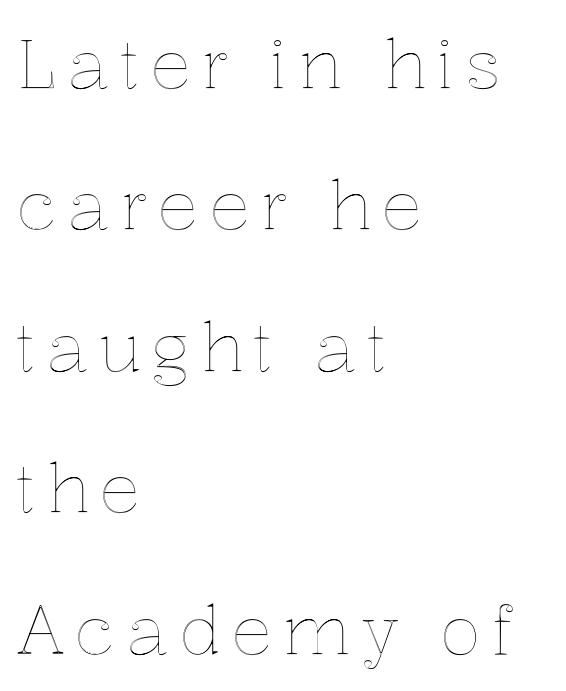
{"italic": "no", "width": "normal", "x_height": "medium", "monospaced": "no", "underline": "no", "align": "left", "line_spacing": "loose", "line_spacing_ratio": 2.08, "glyph_px": 68}
